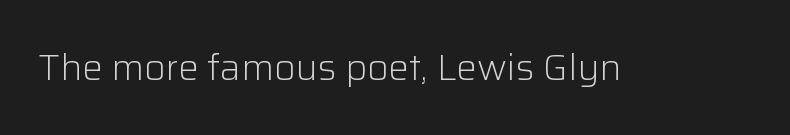
Unmarked baselines from the first word to the last. This is not heavy type; no bold has been used. The font's upright variant was chosen for this text. There is no visible air inserted between adjacent glyphs. These lines are rendered in a variable-pitch font. The characters display no serif detailing; their extremities are plain.
